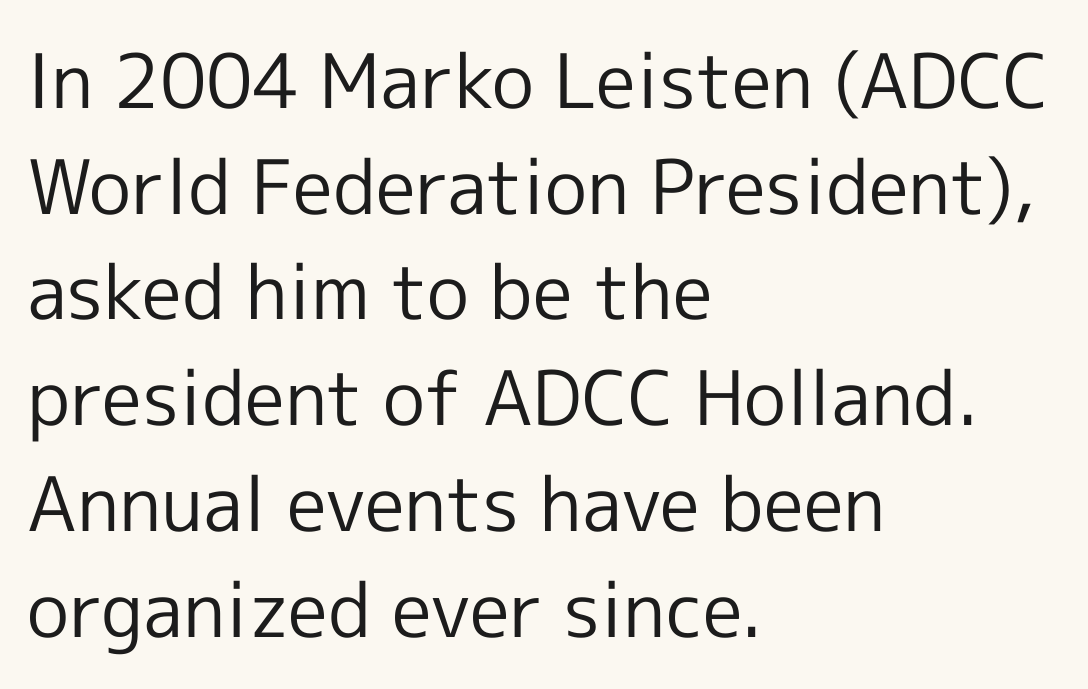
The image shows 75 px regular-weight sans-serif type, upright; set left-aligned, normal line spacing (1.41x), normal letter spacing, not underlined; a medium x-height.
